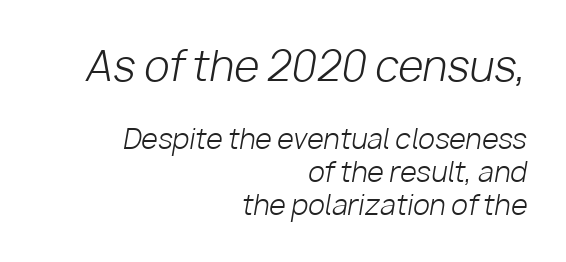
{"italic": "yes", "lean": "right", "slant_degrees": 10, "bold": "no", "weight": "light", "width": "normal", "stroke_contrast": "low", "x_height": "medium", "monospaced": "no", "underline": "no", "align": "right", "line_spacing_ratio": 1.21, "letter_spacing": "normal", "letter_spacing_em": 0.0, "larger_block": "first", "size_ratio": 1.52, "glyph_px": 41}
